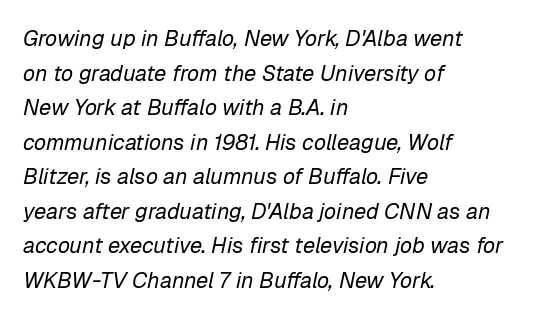
Tall strokes in this sample are angled rather than plumb. The leading is moderate, giving the passage an even texture. Letters rest on an invisible, unmarked baseline. Line starts are locked; line ends wander.
